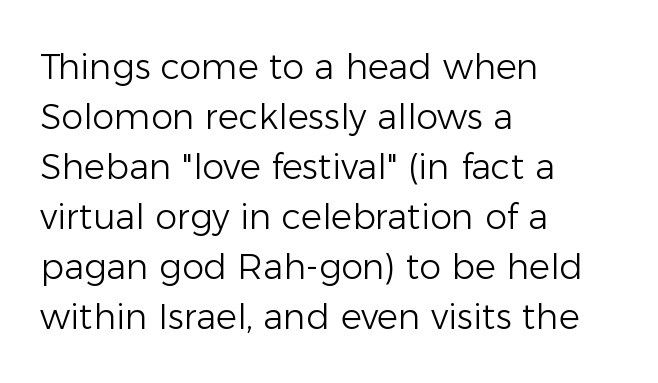
Q: Is the text bold? A: No.
Q: Is the text italic (slanted)? A: No, it is upright.
Q: Is the typeface a serif or a sans-serif typeface? A: Sans-serif.
Q: Is the text underlined? A: No.
Q: How is the paragraph aligned? A: Left-aligned.
Q: Is the spacing between letters normal or unusually wide? A: Normal.
Q: Is the spacing between lines tight, normal or loose? A: Normal.
Q: Width (condensed, normal, or wide)? A: Normal.
Q: Stroke contrast? A: Low.
Q: x-height? A: Medium.
Q: Monospaced? A: No.
